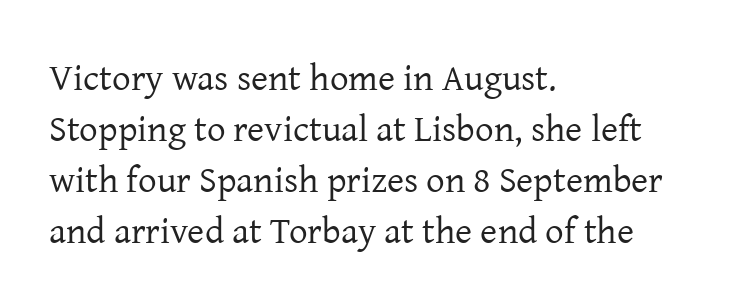
{"serif": "yes", "italic": "no", "bold": "no", "weight": "regular", "width": "normal", "stroke_contrast": "low", "x_height": "medium", "monospaced": "no", "underline": "no", "align": "left", "line_spacing": "normal", "line_spacing_ratio": 1.38, "letter_spacing": "normal", "letter_spacing_em": 0.0, "glyph_px": 37}
